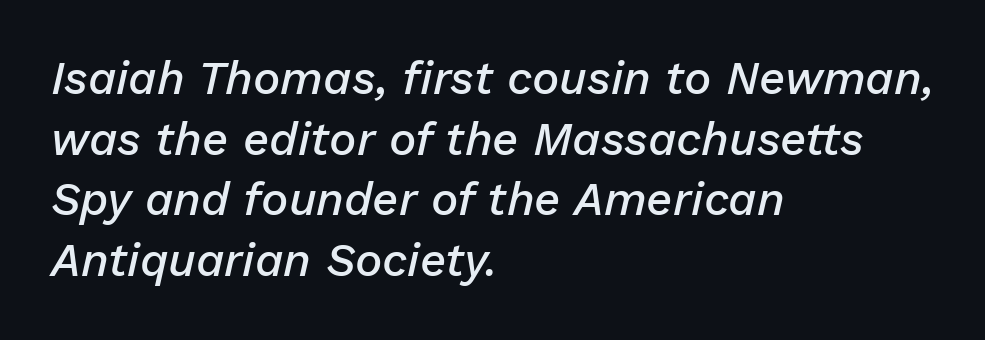
The image shows 46 px semibold type, italic (leaning right); set left-aligned, normal line spacing (1.32x), normal letter spacing, not underlined; low stroke contrast and a medium x-height.
